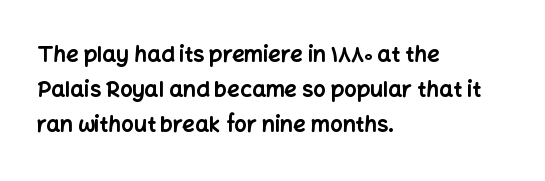
The image shows 22 px bold type, upright; set left-aligned, normal line spacing (1.59x), normal letter spacing, not underlined.
